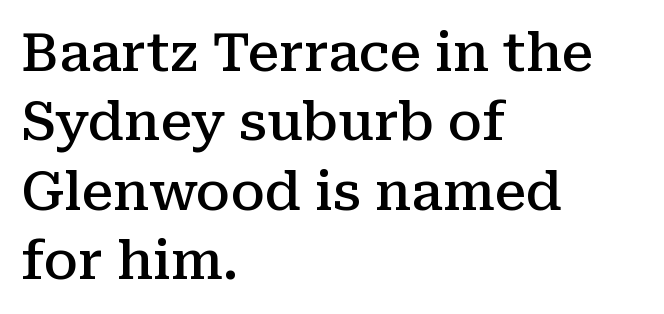
{"serif": "yes", "italic": "no", "bold": "semi", "weight": "semibold", "width": "normal", "stroke_contrast": "medium", "x_height": "medium", "monospaced": "no", "underline": "no", "align": "left", "line_spacing": "normal", "line_spacing_ratio": 1.31, "letter_spacing": "normal", "letter_spacing_em": 0.0, "glyph_px": 53}
